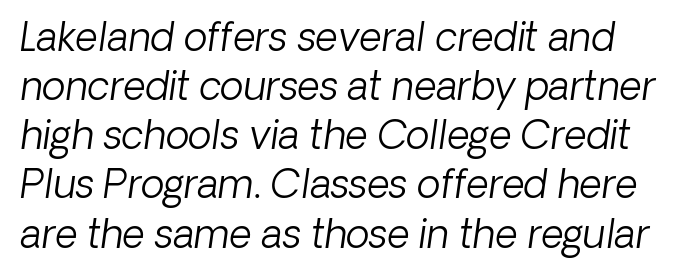
{"serif": "no", "bold": "no", "weight": "light", "width": "normal", "stroke_contrast": "low", "x_height": "medium", "monospaced": "no", "underline": "no", "line_spacing": "normal", "line_spacing_ratio": 1.26, "letter_spacing": "normal", "letter_spacing_em": 0.0, "glyph_px": 39}
